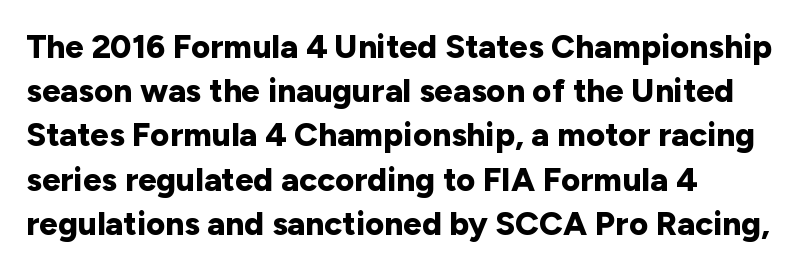
Q: Is the text bold? A: Yes.
Q: Is the text italic (slanted)? A: No, it is upright.
Q: Is the typeface a serif or a sans-serif typeface? A: Sans-serif.
Q: Is the text underlined? A: No.
Q: How is the paragraph aligned? A: Left-aligned.
Q: Is the spacing between letters normal or unusually wide? A: Normal.
Q: Is the spacing between lines tight, normal or loose? A: Normal.
Q: Width (condensed, normal, or wide)? A: Normal.
Q: Stroke contrast? A: Low.
Q: x-height? A: Medium.
Q: Monospaced? A: No.
